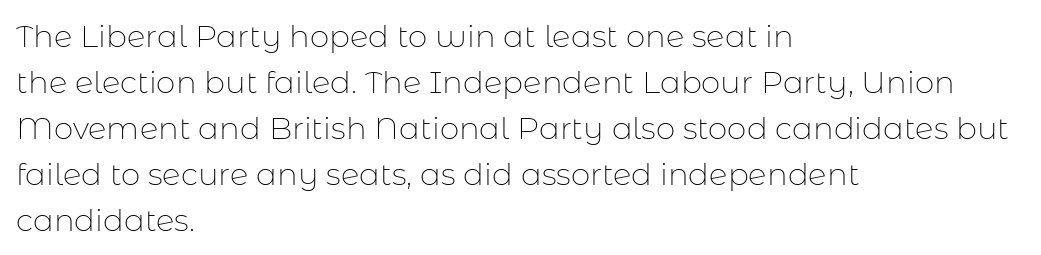
The image shows 31 px thin sans-serif type, upright; set left-aligned, normal line spacing (1.48x), normal letter spacing, not underlined; low stroke contrast and a medium x-height.
